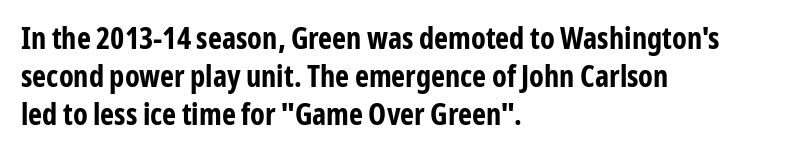
Q: Is the text bold? A: Yes.
Q: Is the text italic (slanted)? A: No, it is upright.
Q: Is the typeface a serif or a sans-serif typeface? A: Sans-serif.
Q: Is the text underlined? A: No.
Q: How is the paragraph aligned? A: Left-aligned.
Q: Is the spacing between letters normal or unusually wide? A: Normal.
Q: Is the spacing between lines tight, normal or loose? A: Normal.
Q: Width (condensed, normal, or wide)? A: Condensed.
Q: Stroke contrast? A: Low.
Q: x-height? A: Medium.
Q: Monospaced? A: No.
